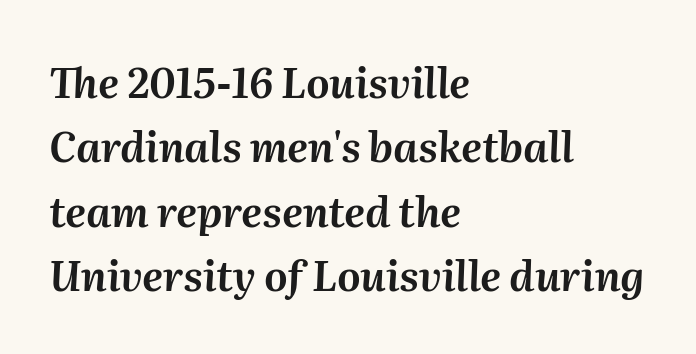
The image shows 41 px text type, italic (leaning right); set left-aligned, normal line spacing (1.57x), normal letter spacing, not underlined; medium stroke contrast and a medium x-height.
